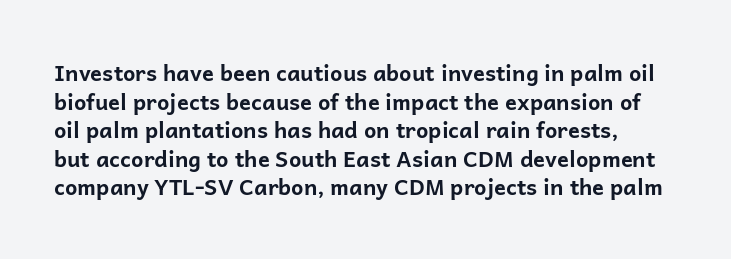
The image shows 22 px bold type, upright; set normal line spacing (1.3x), normal letter spacing, not underlined.
